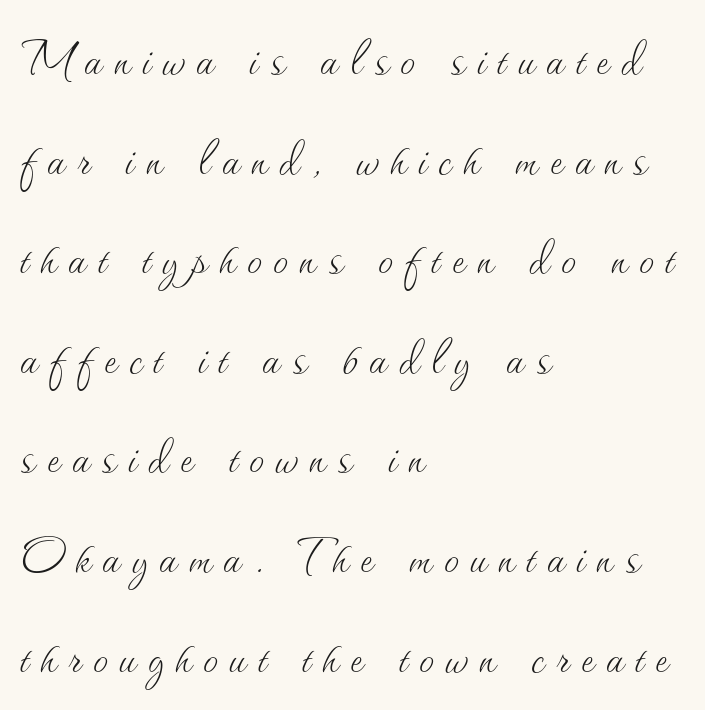
This block has exactly the height ordinary leading produces. Here the designer chose a conventional face with non-uniform glyph widths. Does the copy run flush right? No — it runs flush left. Short note: letters widely spaced. Has an underline been added? It has not.
